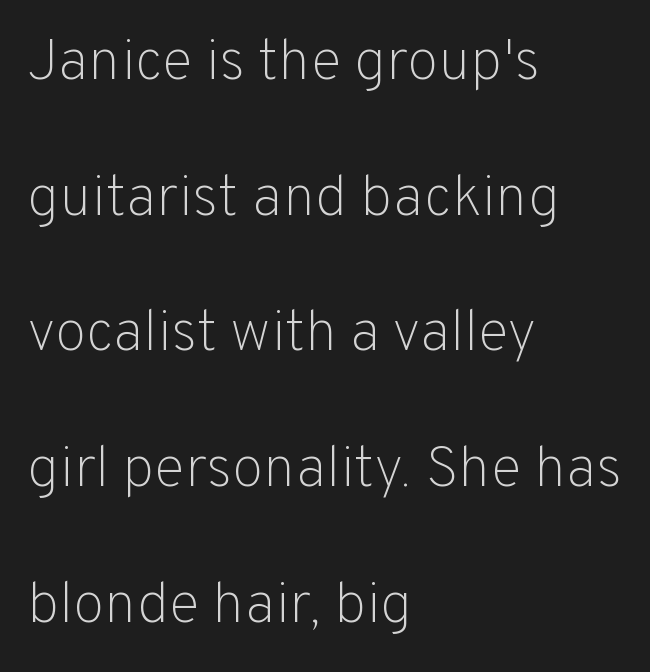
{"serif": "no", "italic": "no", "bold": "no", "weight": "light", "width": "normal", "stroke_contrast": "low", "x_height": "medium", "monospaced": "no", "underline": "no", "align": "left", "line_spacing": "loose", "line_spacing_ratio": 2.34, "letter_spacing": "normal", "letter_spacing_em": 0.0, "glyph_px": 58}
